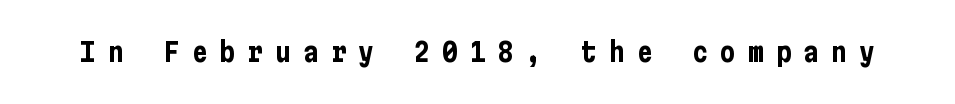
The image shows 26 px bold type, upright; set unusually wide letter spacing (+0.47 em), not underlined.
